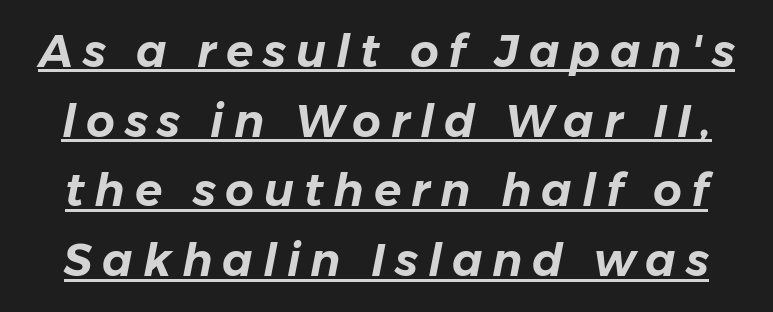
These lines have a slow, spaced-out rhythm from letter to letter. The line-height multiplier appears to be the usual default. These lines were composed using italics. The face used here appears with an underline applied. Think of a printed novel: that variable character pitch is what you see here.
